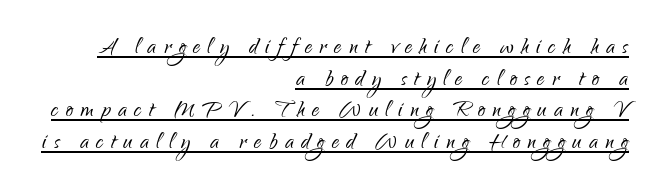
Classification — sans serif. Note the varied advance widths — an 'i' is clearly narrower than an 'm'. Look at the tracking — it's clearly loosened, letters drifting apart. The typesetting does not lean heavy: it is not bold. Notice how the passage keeps a crisp vertical edge on the right only.
